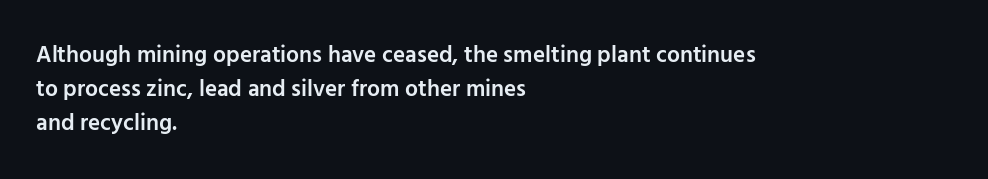
{"italic": "no", "bold": "semi", "underline": "no", "align": "left", "line_spacing": "normal", "line_spacing_ratio": 1.48, "letter_spacing": "normal", "letter_spacing_em": 0.0, "glyph_px": 23}
